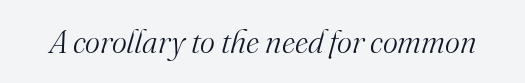
No letter is thick-stroked: the sample isn't bold. Serifs: yes, visible at the terminals of the letterforms. Check under the words: just untouched page. Each word holds together tightly as a unit, with standard inter-letter gaps. You can tell it's italic because the verticals aren't actually vertical. The passage shown is typed in a proportional face where columns would drift.
